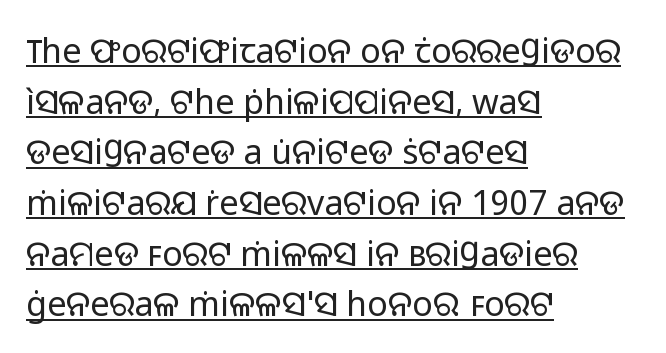
Q: Is the text bold? A: No.
Q: Is the text italic (slanted)? A: No, it is upright.
Q: Is the typeface a serif or a sans-serif typeface? A: Sans-serif.
Q: Is the text underlined? A: Yes.
Q: How is the paragraph aligned? A: Left-aligned.
Q: Is the spacing between letters normal or unusually wide? A: Normal.
Q: Is the spacing between lines tight, normal or loose? A: Normal.
Q: Width (condensed, normal, or wide)? A: Normal.
Q: Stroke contrast? A: Low.
Q: x-height? A: Medium.
Q: Monospaced? A: No.
